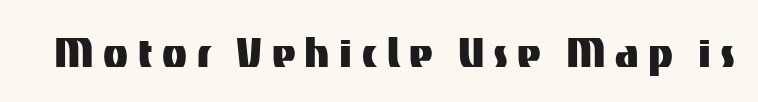
{"serif": "no", "italic": "no", "width": "normal", "stroke_contrast": "medium", "x_height": "medium", "monospaced": "no", "underline": "no", "glyph_px": 51}
